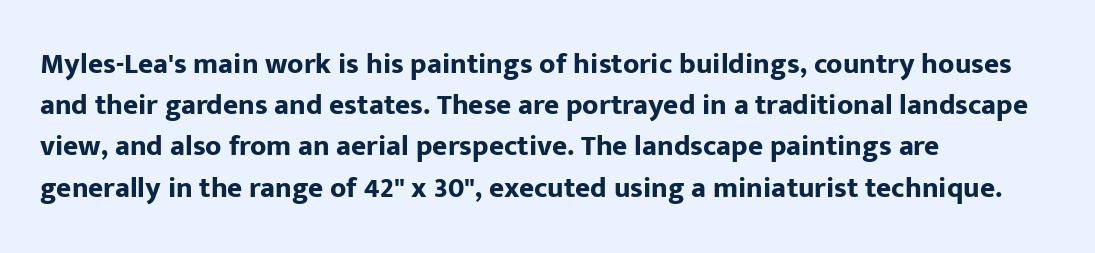
{"serif": "no", "italic": "no", "bold": "yes", "weight": "bold", "width": "normal", "stroke_contrast": "low", "x_height": "medium", "monospaced": "no", "underline": "no", "align": "left", "line_spacing": "normal", "line_spacing_ratio": 1.42, "letter_spacing": "normal", "letter_spacing_em": 0.0, "glyph_px": 29}
